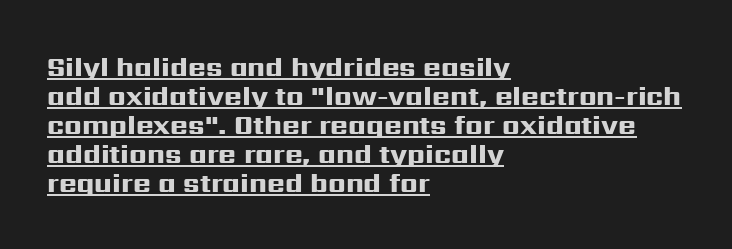
Q: Is the text bold? A: Yes.
Q: Is the text italic (slanted)? A: No, it is upright.
Q: Is the text underlined? A: Yes.
Q: How is the paragraph aligned? A: Left-aligned.
Q: Is the spacing between letters normal or unusually wide? A: Normal.
Q: Is the spacing between lines tight, normal or loose? A: Tight.
